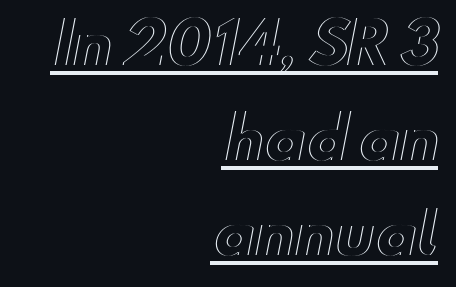
The image shows 57 px wide type; set right-aligned, normal line spacing (1.67x), normal letter spacing, underlined; a small x-height.
